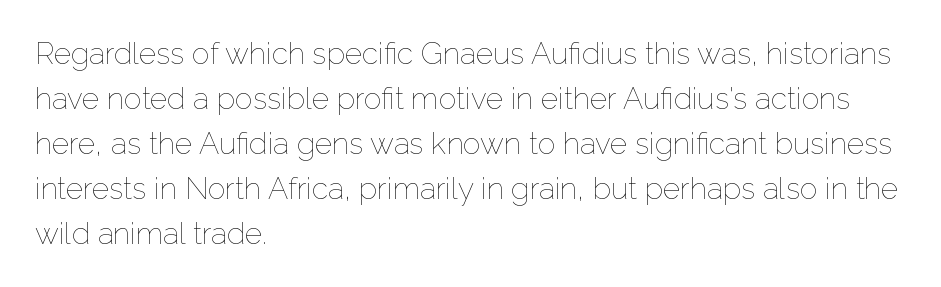
The image shows 30 px thin type, upright; set left-aligned, normal line spacing (1.5x), normal letter spacing, not underlined; low stroke contrast and a medium x-height.
